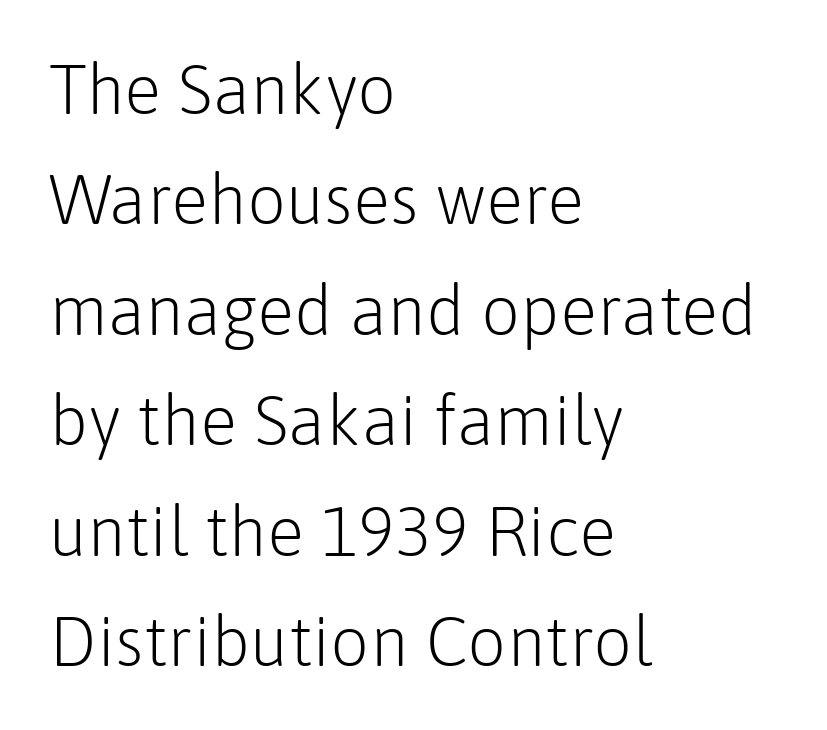
Each line starts at the same left margin while the right side varies. Proportional: the letters do not fall into vertical columns. A typesetter would label this face a sans. The lettering holds an erect, upright posture throughout. The rendering keeps characters at their native spacing. Is the type heavy? It reads as light-to-regular instead.
